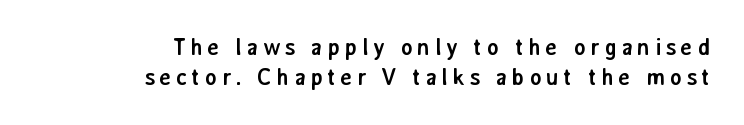
{"italic": "no", "bold": "yes", "underline": "no", "align": "right", "line_spacing": "normal", "line_spacing_ratio": 1.31, "glyph_px": 23}
